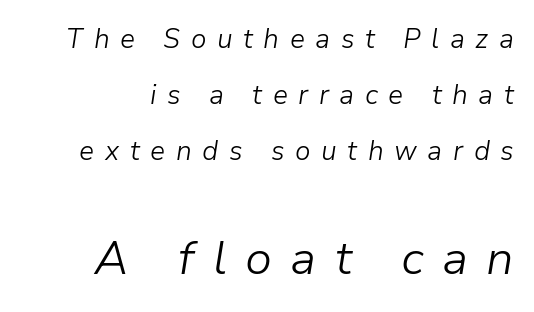
{"italic": "yes", "lean": "right", "slant_degrees": 9, "bold": "no", "weight": "light", "width": "normal", "stroke_contrast": "low", "x_height": "medium", "monospaced": "no", "underline": "no", "line_spacing": "loose", "line_spacing_ratio": 2.08, "letter_spacing": "wide", "letter_spacing_em": 0.39, "larger_block": "second", "size_ratio": 1.74, "glyph_px": 47}
